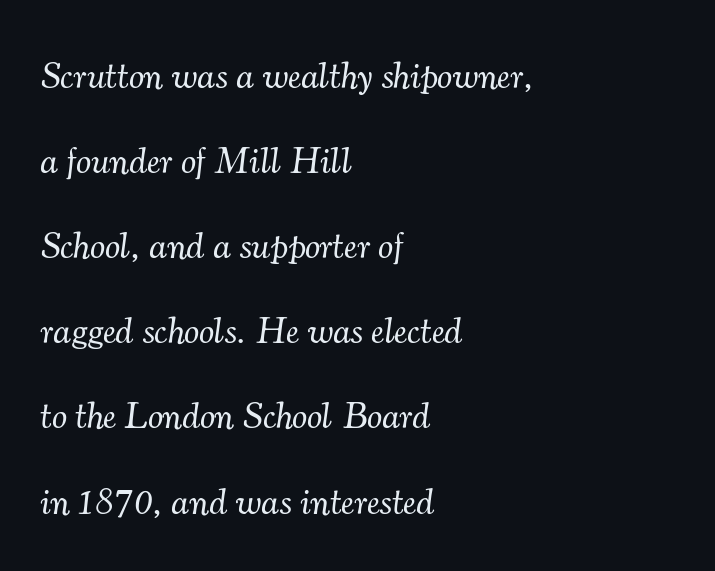
The image shows 38 px light serif type, italic (leaning right); set left-aligned, loose line spacing (2.24x), normal letter spacing, not underlined; medium stroke contrast and a small x-height.
